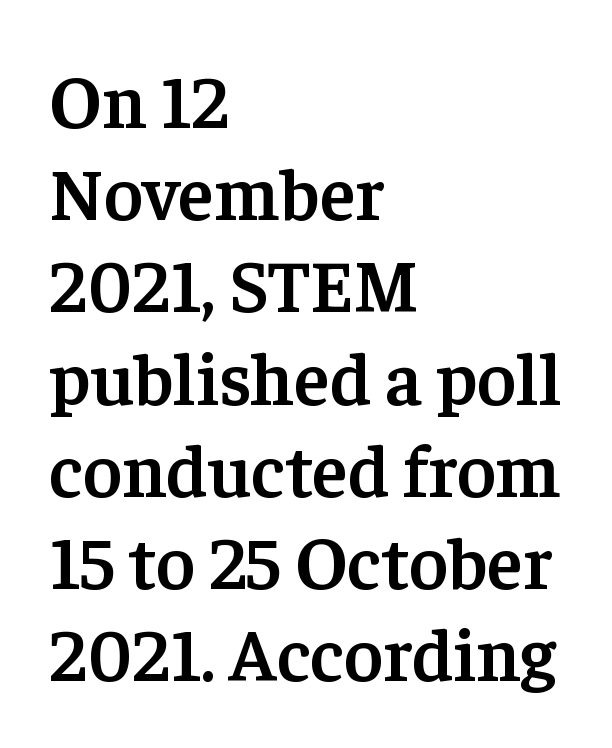
The rendering shows small feet on the letterforms — a serif design. Look at the tracking — it's just the regular setting, nothing added. The face used here is proportionally spaced, like ordinary book or web type. The passage is arranged the way most books set body copy — flush left. Emphasis by weight is partial: semibold. Underline: absent.
